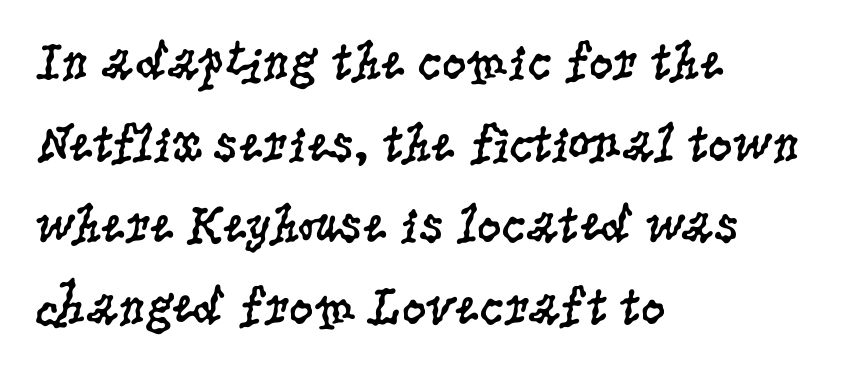
The image shows 54 px regular-weight, condensed serif type; set left-aligned, normal line spacing (1.51x), normal letter spacing, not underlined; low stroke contrast and a large x-height.
